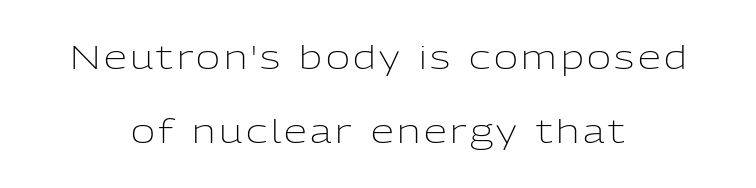
Is this a fixed-width face? No — the glyphs have proportional, varying widths. Only glyphs here, with clear space below each row. Horizontally, the lines are justified to the midpoint only. Look at the bottom of the vertical strokes: they stop flat, with no serifs. Each stroke keeps to a modest, everyday thickness or less.
